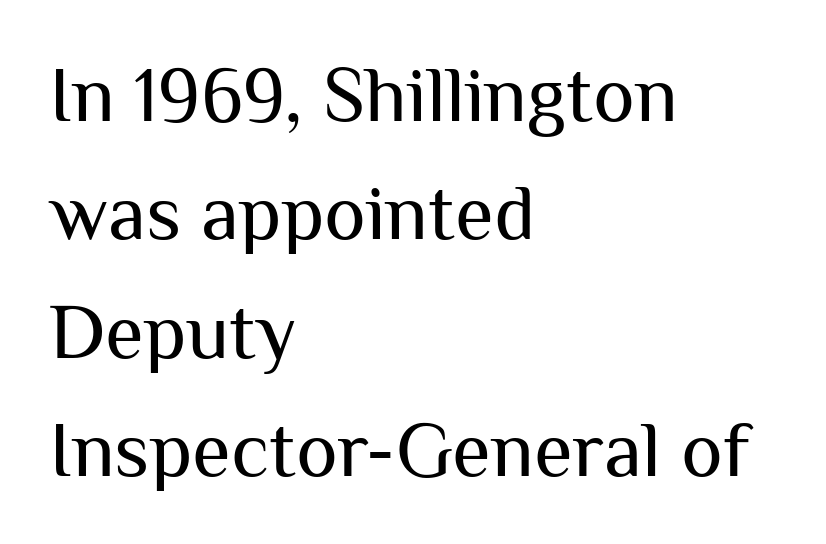
Words appear dense and cohesive because spacing is normal. The designer left line spacing at the default. The font sits on the lighter half of the weight spectrum, regular included. Type style note: lacks serifs. In terms of posture, this sample is upright. The typesetter chose a ragged-right arrangement here.
